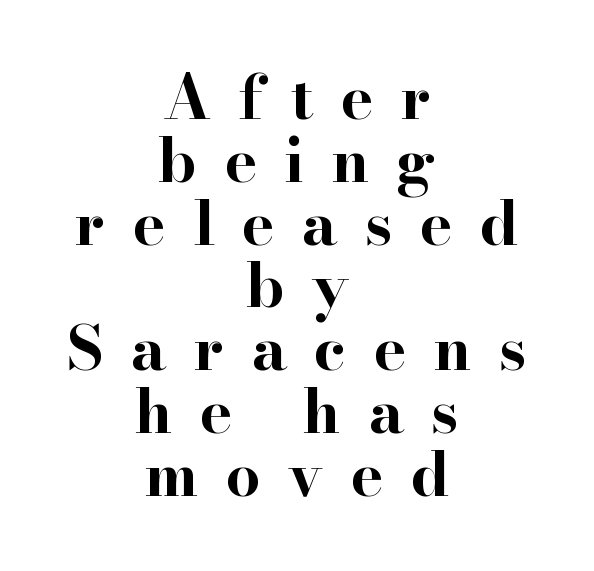
The image shows 61 px bold, wide serif type, upright; set centered, tight line spacing (1.03x), unusually wide letter spacing (+0.45 em), not underlined; high stroke contrast and a small x-height.
